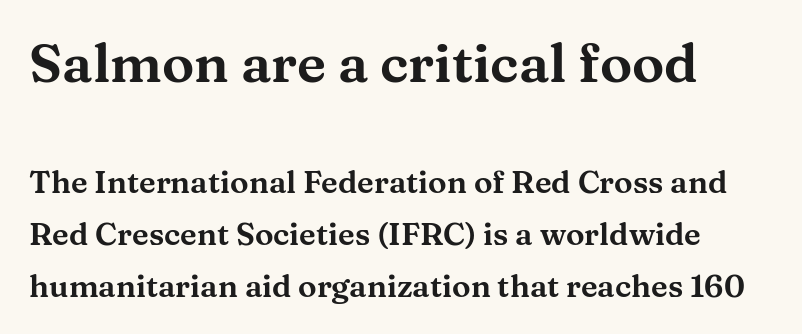
The image shows 54 px wide serif type, upright; set left-aligned, normal line spacing (1.67x), normal letter spacing, not underlined; the first (top) block is 1.74x larger; medium stroke contrast and a medium x-height.
